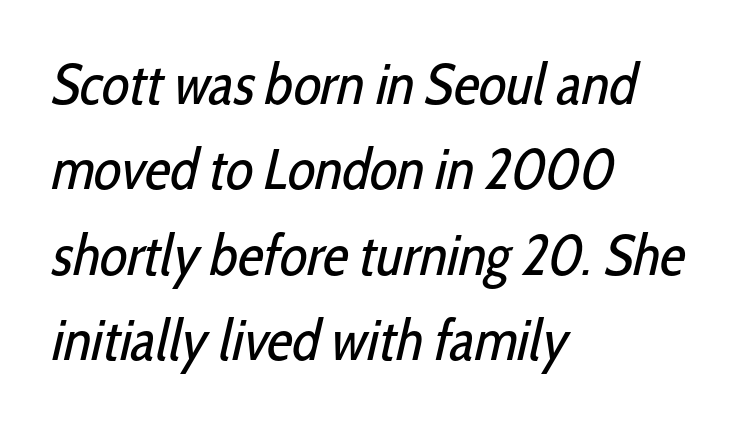
Underlining? Definitely not there. What stands out about the letter spacing? Nothing — it is the standard amount. This rendering uses left alignment, leaving the right contour irregular. You could not count columns in this text — the font is proportionally spaced. These lines are composed in type without serifs. The strokes are not fattened; the text isn't bold.
